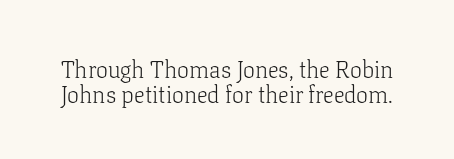
{"italic": "no", "bold": "no", "underline": "no", "line_spacing": "tight", "line_spacing_ratio": 1.05, "letter_spacing": "normal", "letter_spacing_em": 0.0, "glyph_px": 24}
